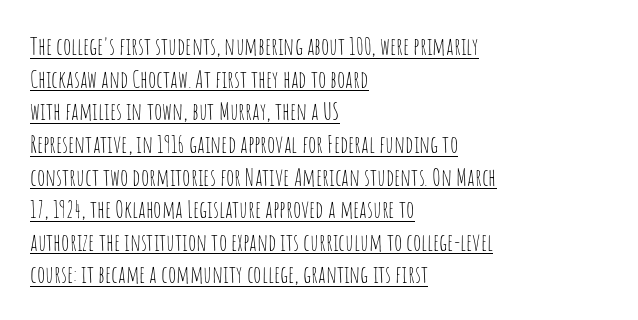
This sample carries an underscore along the baseline area. A normal amount of white space separates one row of letters from the next. No extra ink here — the face is not bold. Honestly, the letter spacing is just normal — you wouldn't notice it. A classic flush-left, rag-right setting is used for this passage.
